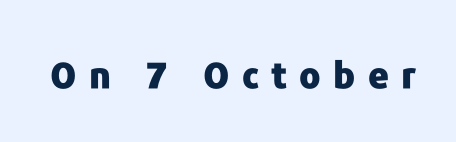
Does the weight exceed regular? Yes, all the way to bold. Quick note: not italic, upright. Here the glyphs are tracked loosely, breaking word shapes into spaced letters. Is this a fixed-width face? No — the glyphs have proportional, varying widths. Unlike a traditional serif, this face leaves its strokes unadorned. This rendering features lettering with no underline.
